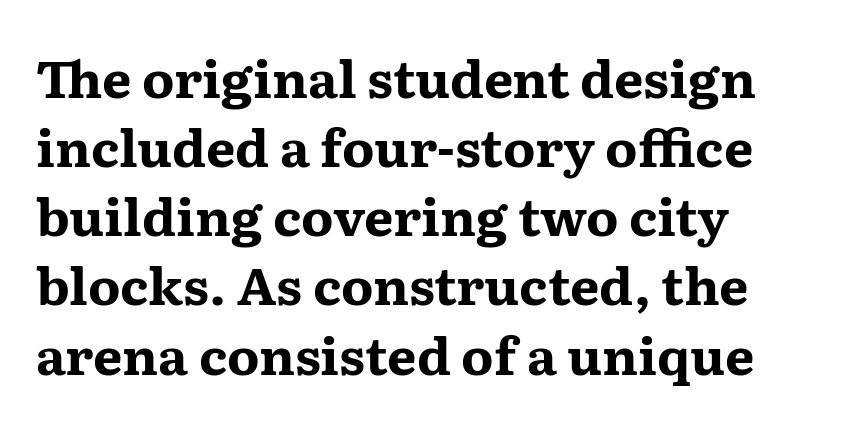
Font category for this specimen: serif. Compared with an ordinary text face, these strokes are far heavier — a full bold. Vertical strokes here are truly vertical. Leading: standard. Students, note that the glyphs here touch the page at normal intervals.
